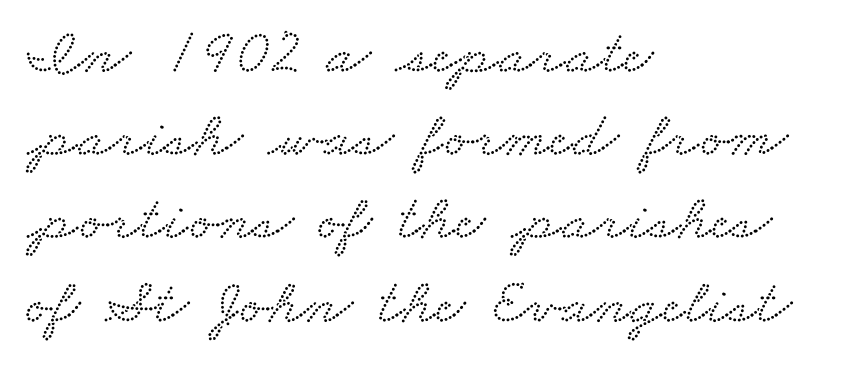
Q: Is the text underlined? A: No.
Q: How is the paragraph aligned? A: Left-aligned.
Q: Is the spacing between letters normal or unusually wide? A: Normal.
Q: Is the spacing between lines tight, normal or loose? A: Normal.
Q: Width (condensed, normal, or wide)? A: Wide.
Q: Stroke contrast? A: Low.
Q: x-height? A: Small.
Q: Monospaced? A: No.
